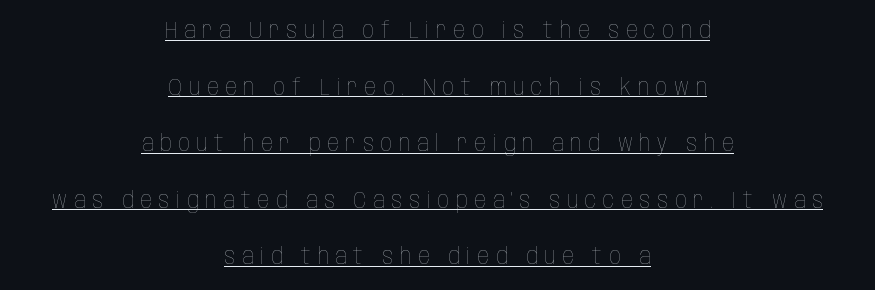
Q: Is the text bold? A: No.
Q: Is the text italic (slanted)? A: No, it is upright.
Q: Is the text underlined? A: Yes.
Q: How is the paragraph aligned? A: Centered.
Q: Is the spacing between letters normal or unusually wide? A: Unusually wide.
Q: Is the spacing between lines tight, normal or loose? A: Loose.
